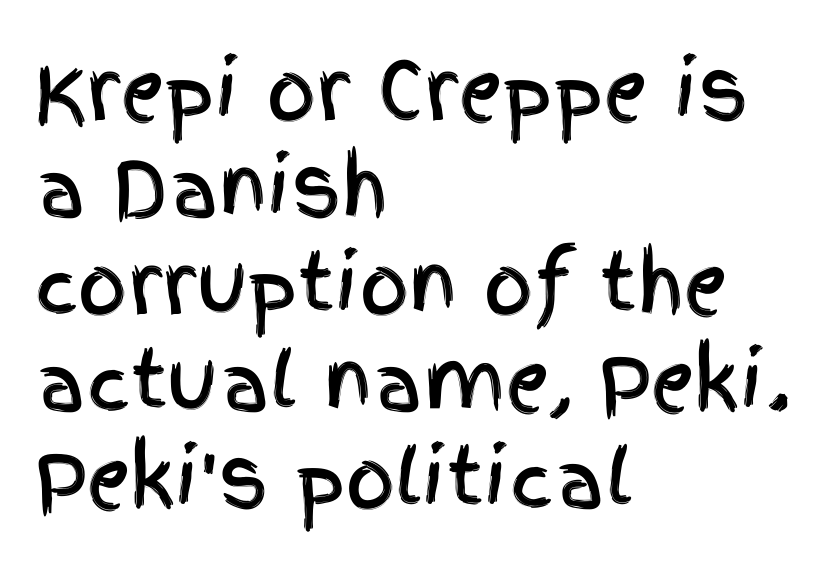
The image shows 77 px condensed sans-serif type, upright; set left-aligned, normal line spacing (1.26x), normal letter spacing, not underlined; a large x-height.
